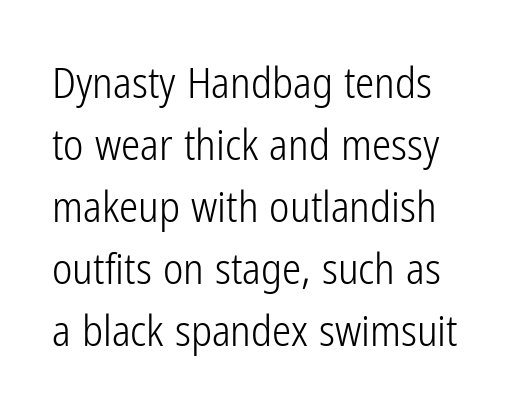
Every character sits straight up, as roman type does. Whoever set this chose a conventional vertical rhythm. Observe the ordinary spacing: letters are neighbours, not strangers. The words here are not underlined. Varying glyph widths throughout — classic text-font behaviour.
